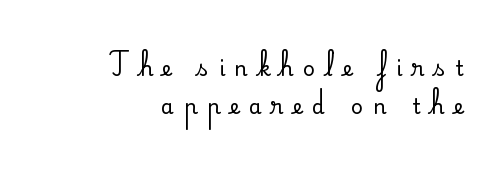
{"italic": "no", "underline": "no", "align": "right", "line_spacing_ratio": 1.83, "letter_spacing": "wide", "letter_spacing_em": 0.46, "glyph_px": 21}
